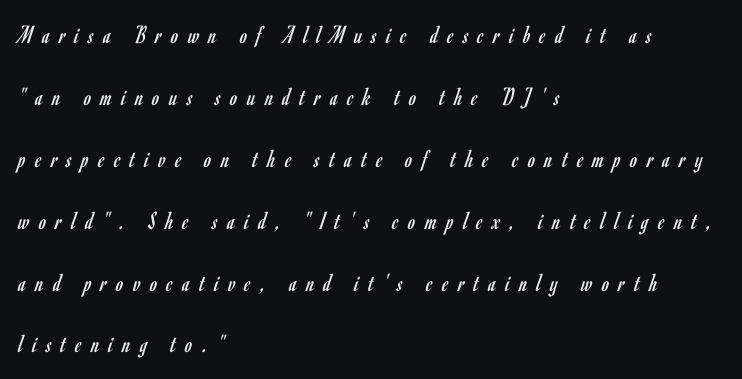
{"bold": "no", "underline": "no", "align": "left", "line_spacing": "loose", "line_spacing_ratio": 2.38, "letter_spacing": "wide", "letter_spacing_em": 0.37, "glyph_px": 26}
